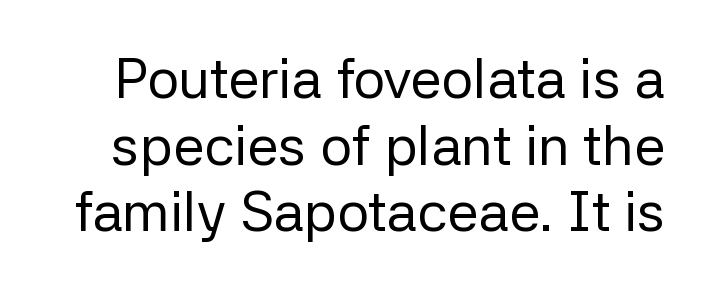
The image shows 56 px regular-weight sans-serif type, upright; set line spacing 1.19x, normal letter spacing, not underlined; low stroke contrast and a medium x-height.
